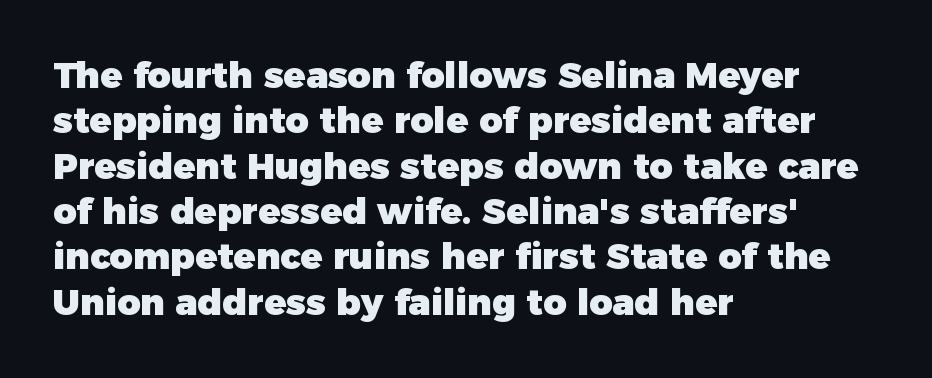
The image shows 36 px heavy sans-serif type, upright; set left-aligned, normal line spacing (1.26x), normal letter spacing, not underlined; low stroke contrast and a medium x-height.
